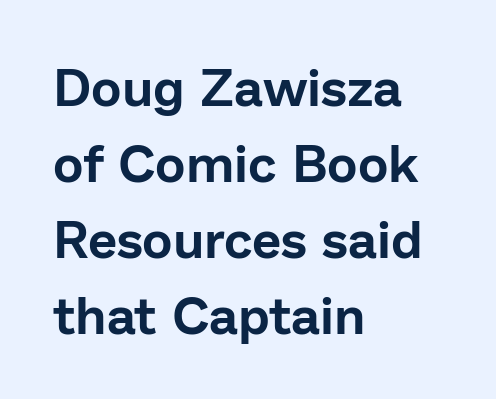
The passage shown is typed in a proportional face where columns would drift. There is no visible air inserted between adjacent glyphs. The foot of each line stays bare and open. Does the lettering tilt? It doesn't — this is upright. Check where the strokes stop: nothing finishes them off — pure sans. Casual observation: everything's shoved over to the left.
